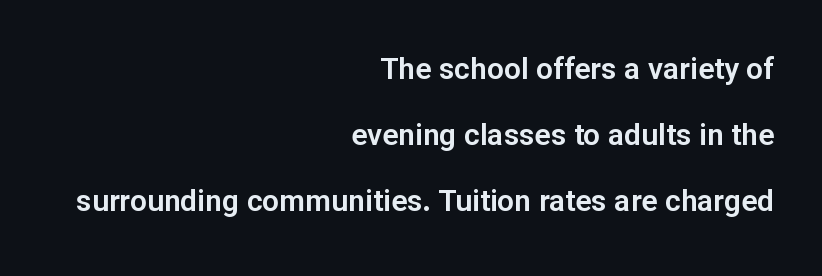
The passage is arranged like a letterhead date or caption credit — flush right. Observe the absence of serifs on each vertical stroke in this sample. Decoration check: the copy has no underline. Quick note: interline space is abundant.
